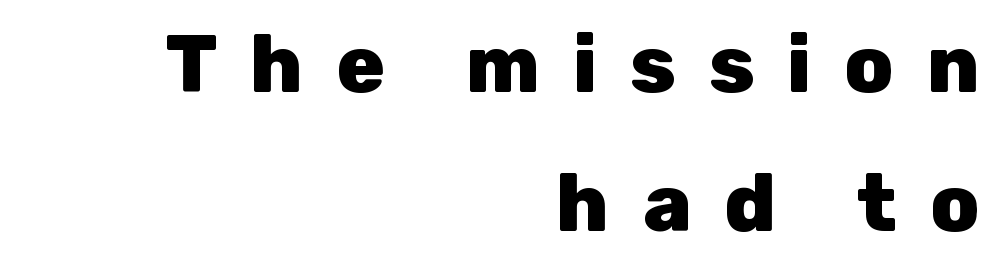
Q: Is the text bold? A: Yes.
Q: Is the text italic (slanted)? A: No, it is upright.
Q: Is the typeface a serif or a sans-serif typeface? A: Sans-serif.
Q: Is the text underlined? A: No.
Q: How is the paragraph aligned? A: Right-aligned.
Q: Is the spacing between letters normal or unusually wide? A: Unusually wide.
Q: Width (condensed, normal, or wide)? A: Normal.
Q: Stroke contrast? A: Low.
Q: x-height? A: Medium.
Q: Monospaced? A: No.
